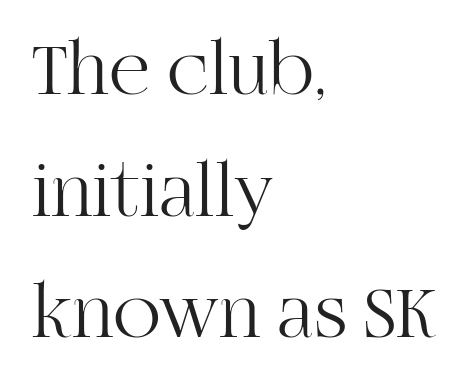
Q: Is the text bold? A: No.
Q: Is the text italic (slanted)? A: No, it is upright.
Q: Is the typeface a serif or a sans-serif typeface? A: Serif.
Q: Is the text underlined? A: No.
Q: How is the paragraph aligned? A: Left-aligned.
Q: Is the spacing between letters normal or unusually wide? A: Normal.
Q: Is the spacing between lines tight, normal or loose? A: Normal.
Q: Width (condensed, normal, or wide)? A: Normal.
Q: Stroke contrast? A: High.
Q: x-height? A: Large.
Q: Monospaced? A: No.
